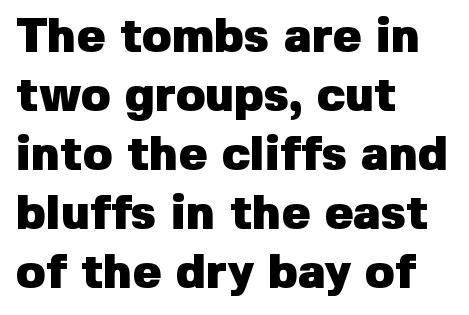
Q: Is the text bold? A: Yes.
Q: Is the text italic (slanted)? A: No, it is upright.
Q: Is the typeface a serif or a sans-serif typeface? A: Sans-serif.
Q: Is the text underlined? A: No.
Q: How is the paragraph aligned? A: Left-aligned.
Q: Is the spacing between letters normal or unusually wide? A: Normal.
Q: Width (condensed, normal, or wide)? A: Normal.
Q: Stroke contrast? A: Low.
Q: x-height? A: Medium.
Q: Monospaced? A: No.
